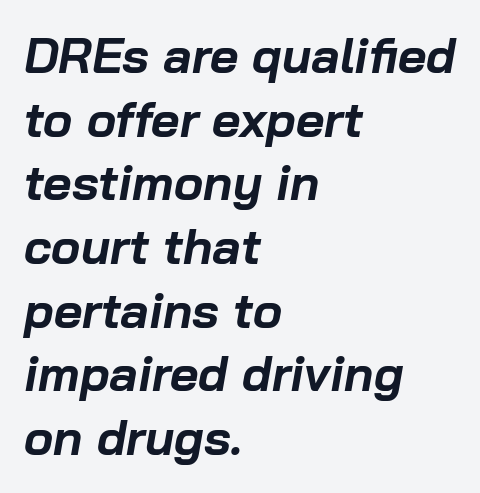
The image shows 49 px bold type, italic (leaning right); set left-aligned, normal line spacing (1.3x), normal letter spacing, not underlined; low stroke contrast and a medium x-height.
